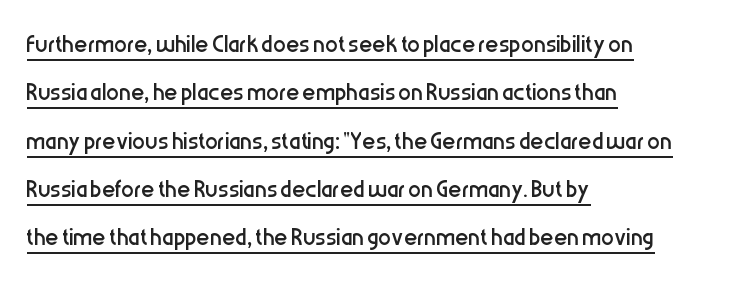
The rendering uses natural spacing where letterforms have individual widths. The ragged edge is on the right, which tells us the setting is flush left. The typesetter has applied underlining to the passage shown. Leading: standard.
